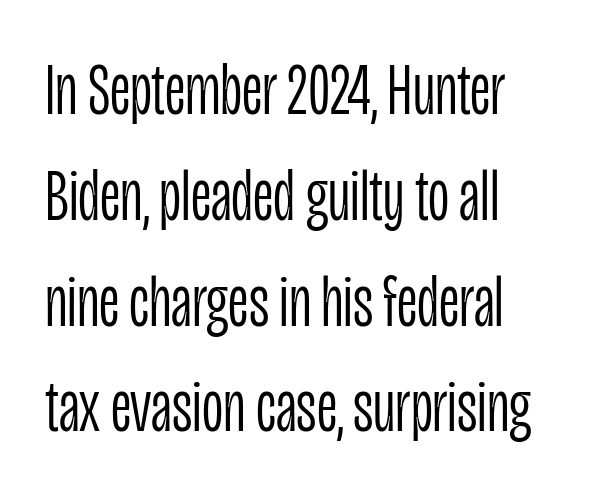
Q: Is the text bold? A: No.
Q: Is the text italic (slanted)? A: No, it is upright.
Q: Is the typeface a serif or a sans-serif typeface? A: Sans-serif.
Q: Is the text underlined? A: No.
Q: How is the paragraph aligned? A: Left-aligned.
Q: Is the spacing between letters normal or unusually wide? A: Normal.
Q: Is the spacing between lines tight, normal or loose? A: Normal.
Q: Width (condensed, normal, or wide)? A: Condensed.
Q: Stroke contrast? A: Low.
Q: x-height? A: Large.
Q: Monospaced? A: No.
